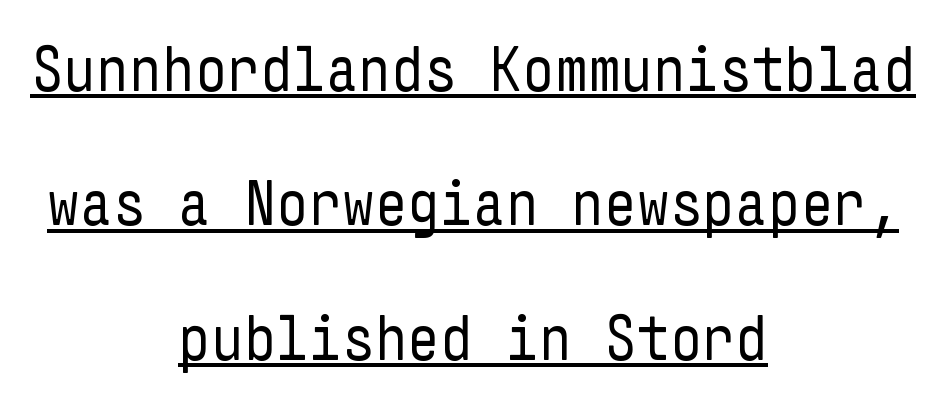
Italic: no, the glyphs are upright roman. Somebody hit Ctrl+U on this one — the words are underlined. The rendering positions every line midway between the sides. The letters look calm and open, with moderate or lighter stems. Unlike a traditional serif, this face leaves its strokes unadorned.
